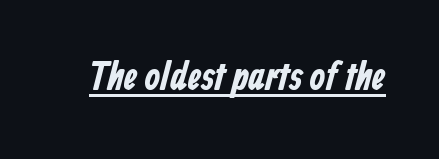
{"serif": "no", "bold": "yes", "weight": "bold", "width": "condensed", "stroke_contrast": "low", "x_height": "medium", "monospaced": "no", "underline": "yes", "letter_spacing": "normal", "letter_spacing_em": 0.0, "glyph_px": 40}
